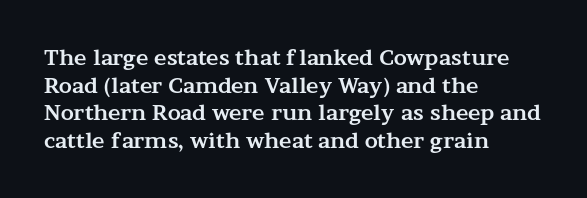
The image shows 21 px bold type, upright; set left-aligned, normal line spacing (1.31x), normal letter spacing, not underlined.
